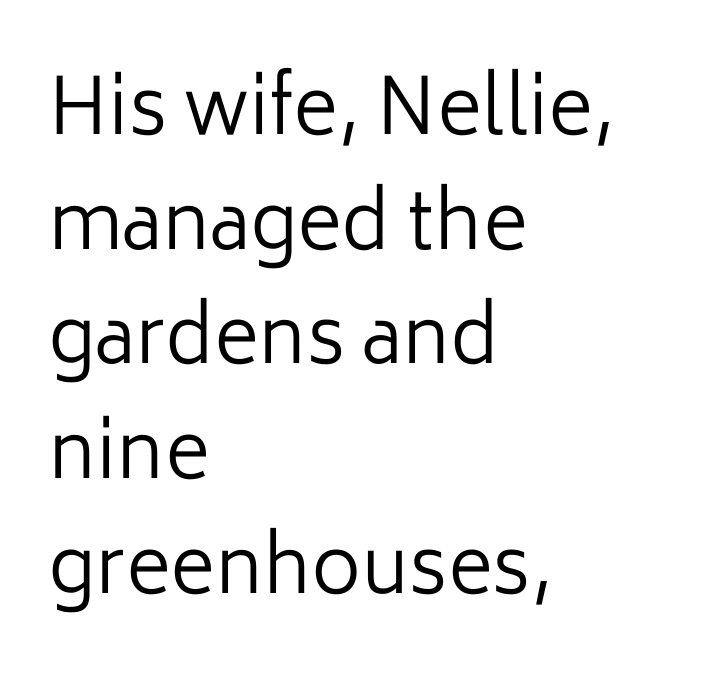
{"serif": "no", "italic": "no", "bold": "no", "weight": "regular", "width": "normal", "stroke_contrast": "low", "x_height": "medium", "monospaced": "no", "underline": "no", "align": "left", "line_spacing": "normal", "line_spacing_ratio": 1.49, "letter_spacing": "normal", "letter_spacing_em": 0.0, "glyph_px": 77}
